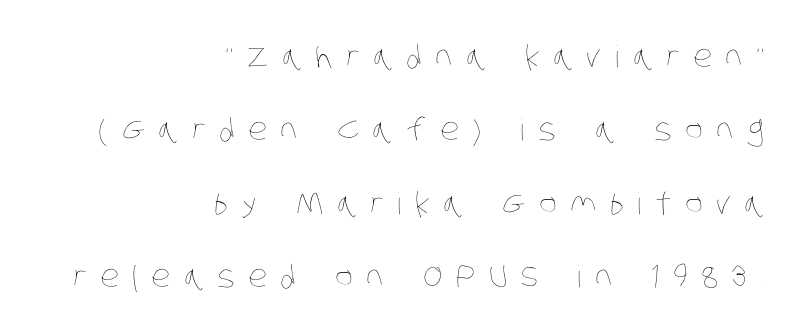
The paragraph has a hard right edge and a soft left edge. Here the designer chose a conventional face with non-uniform glyph widths. Weight: regular or lighter. Substantial extra tracking has been applied to these lines. How would I describe the line gaps? Wide and relaxed.
